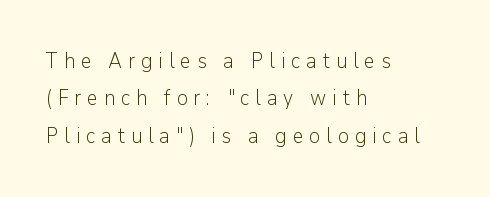
Unbolded letterforms with no extra heft. Does extra space separate the letters? Yes, quite a lot of it. Line starts are locked; line ends wander. Do the letters lean? They stand straight.
